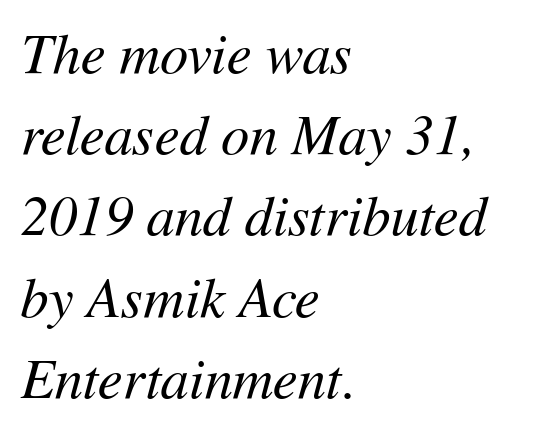
Q: Is the text bold? A: No.
Q: Is the text italic (slanted)? A: Yes, it leans right by about 11 degrees.
Q: Is the text underlined? A: No.
Q: How is the paragraph aligned? A: Left-aligned.
Q: Is the spacing between letters normal or unusually wide? A: Normal.
Q: Is the spacing between lines tight, normal or loose? A: Normal.
Q: Width (condensed, normal, or wide)? A: Normal.
Q: Stroke contrast? A: Medium.
Q: x-height? A: Medium.
Q: Monospaced? A: No.
